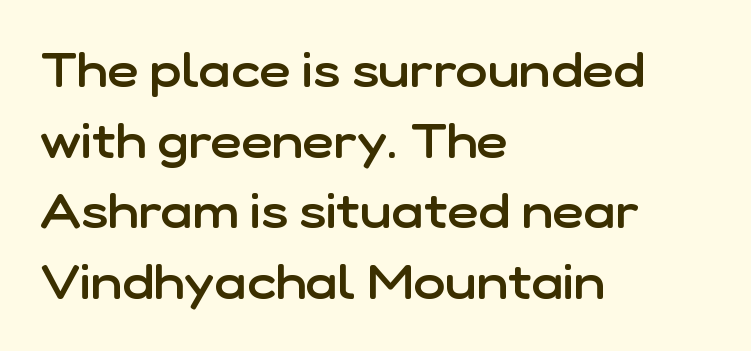
Grotesque or geometric, the face here clearly has no serifs. Students, this is semibold: more ink than regular, less than bold. Characters remain perfectly vertical along every line. Tracking value appears to be zero — textbook default spacing.
